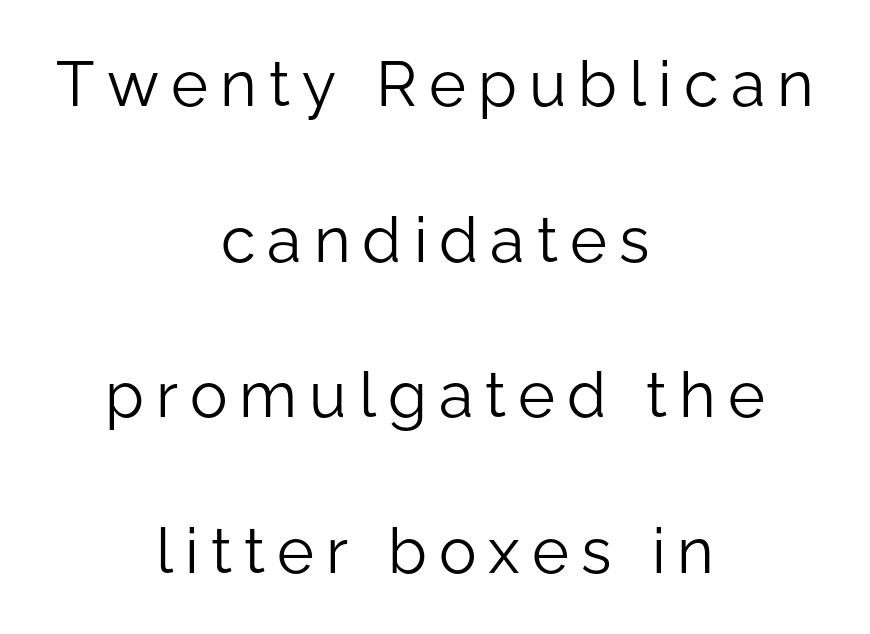
Each letter keeps its own natural width here, so spacing adapts to shape. The typeface chosen for these lines omits serifs. The strokes are not fattened; the text isn't bold. Horizontal alignment here is central, giving a formal, balanced look. Designer's note — italics off, roman on.
